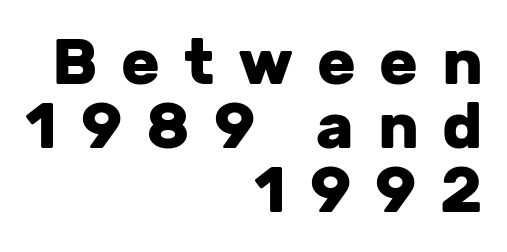
The image shows 64 px heavy sans-serif type, upright; set right-aligned, tight line spacing (1.0x), unusually wide letter spacing (+0.37 em), not underlined; low stroke contrast and a medium x-height.
